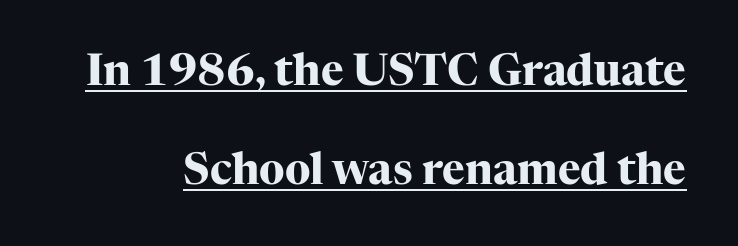
Q: Is the text bold? A: Yes.
Q: Is the text italic (slanted)? A: No, it is upright.
Q: Is the typeface a serif or a sans-serif typeface? A: Serif.
Q: Is the text underlined? A: Yes.
Q: Is the spacing between letters normal or unusually wide? A: Normal.
Q: Is the spacing between lines tight, normal or loose? A: Loose.
Q: Width (condensed, normal, or wide)? A: Normal.
Q: Stroke contrast? A: High.
Q: x-height? A: Medium.
Q: Monospaced? A: No.
